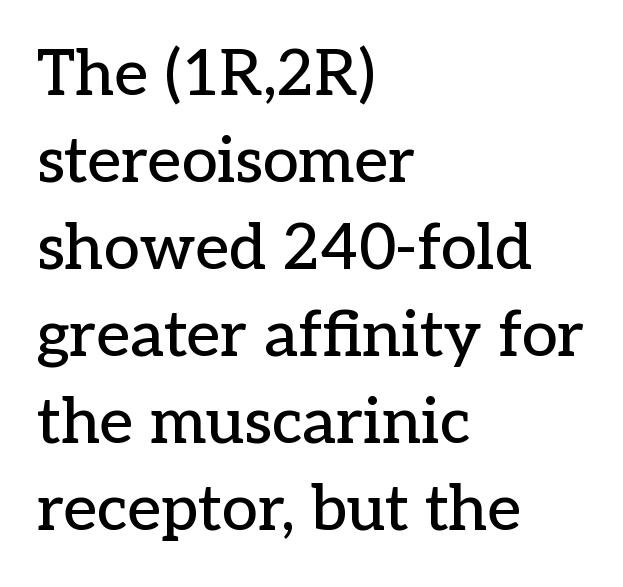
Teacher's note: observe the even left margin — that is flush-left alignment. Glance below the letters and you will spot only blank space. Honestly, the row spacing looks completely unremarkable. The tracking reads as untouched default to a designer's eye.
